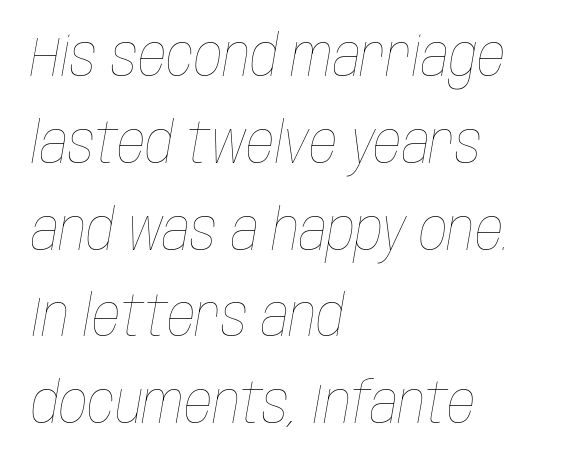
Leftover space on each line is placed entirely after the last word. Compared with ordinary roman type, these characters are visibly tilted. The block of text has a typical density, with ordinary space between rows. The strokes carry an ordinary text weight at most.
